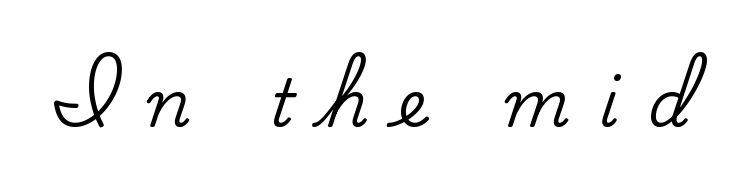
Q: Is the text italic (slanted)? A: Yes.
Q: Is the typeface a serif or a sans-serif typeface? A: Serif.
Q: Is the text underlined? A: No.
Q: Is the spacing between letters normal or unusually wide? A: Unusually wide.
Q: Width (condensed, normal, or wide)? A: Normal.
Q: Stroke contrast? A: Low.
Q: x-height? A: Small.
Q: Monospaced? A: No.
